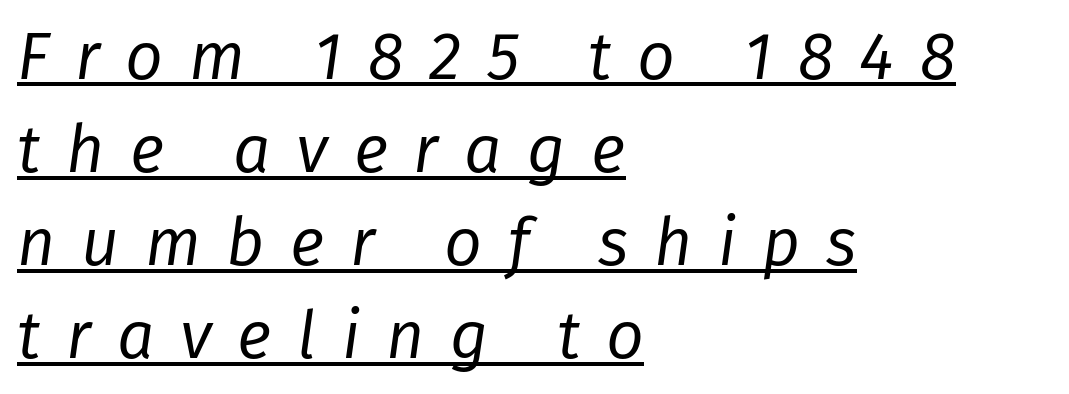
The designer left line spacing at the default. The passage shown is typed in a proportional face where columns would drift. Observe the wide spacing: letters keep a clear distance from each other. The specimen includes a rule beneath the text block's lines.
